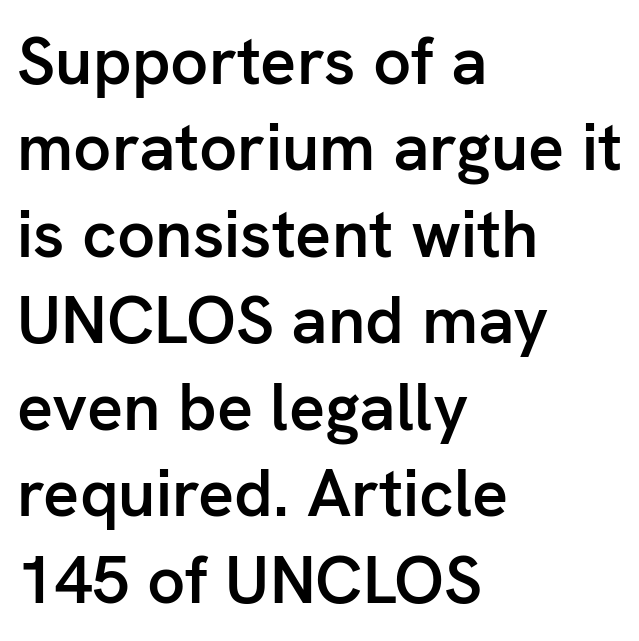
Q: Is the text bold? A: Semi-bold.
Q: Is the text italic (slanted)? A: No, it is upright.
Q: Is the typeface a serif or a sans-serif typeface? A: Sans-serif.
Q: Is the text underlined? A: No.
Q: How is the paragraph aligned? A: Left-aligned.
Q: Is the spacing between letters normal or unusually wide? A: Normal.
Q: Is the spacing between lines tight, normal or loose? A: Normal.
Q: Width (condensed, normal, or wide)? A: Normal.
Q: Stroke contrast? A: Low.
Q: x-height? A: Medium.
Q: Monospaced? A: No.
